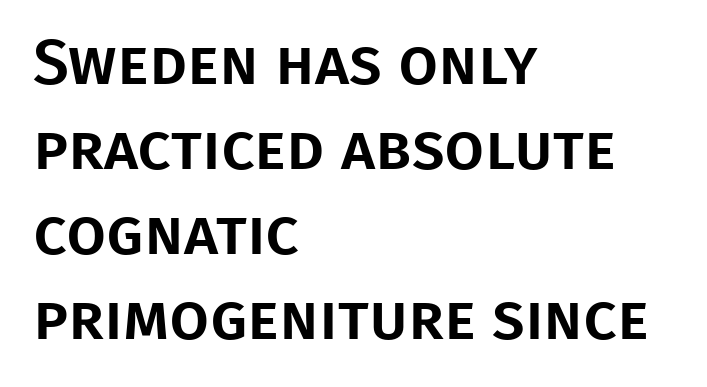
The image shows 64 px sans-serif type, upright; set left-aligned, normal line spacing (1.33x), normal letter spacing, not underlined; low stroke contrast and a large x-height.
